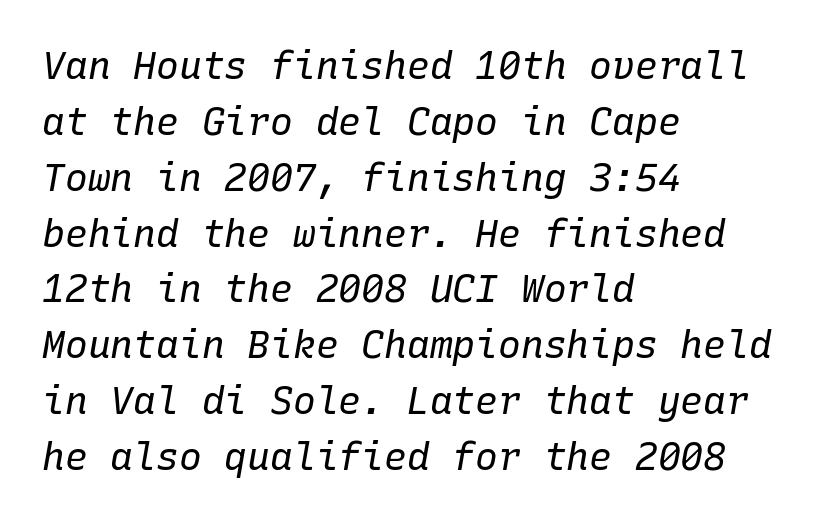
{"italic": "yes", "lean": "right", "slant_degrees": 10, "bold": "no", "weight": "regular", "width": "normal", "stroke_contrast": "low", "x_height": "medium", "monospaced": "yes", "underline": "no", "align": "left", "line_spacing": "normal", "line_spacing_ratio": 1.47, "letter_spacing": "normal", "letter_spacing_em": 0.0, "glyph_px": 38}
